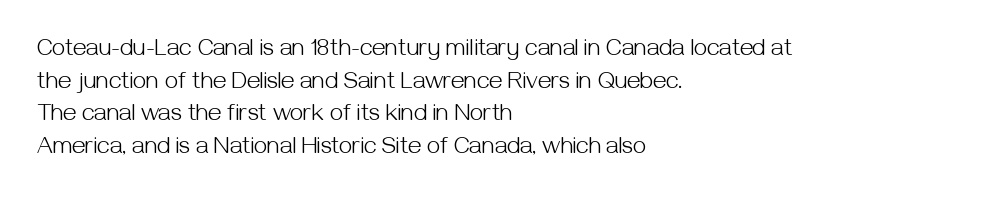
Plain, unruled lines of type. Ordinary non-slanted type is in use. Does extra space separate the letters? No, they use regular spacing. This is not heavy type; no bold has been used. These lines sit exactly where default settings would place them. Reading down the block, your eye returns to a fixed left position each line.
